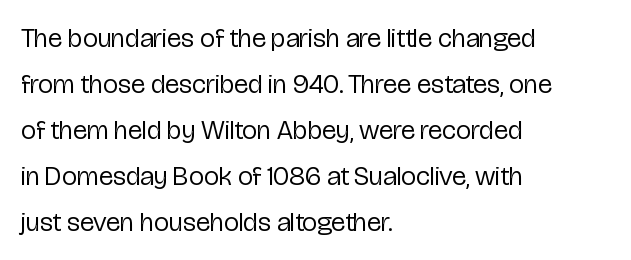
The lettering stays uniformly vertical, giving the passage a roman look. The setting favours the left margin, as ordinary paragraphs usually do. Quick note: interline space is typical. Stroke thickness stays within the range of a standard reading face or lighter.
